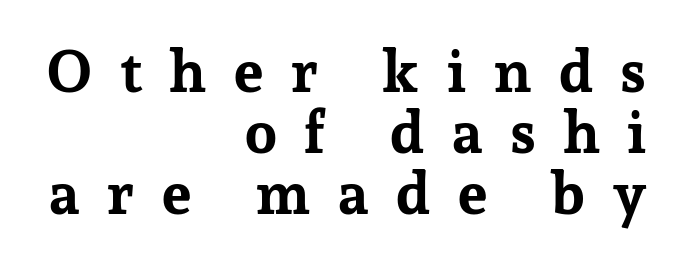
The image shows 59 px bold serif type, upright; set right-aligned, tight line spacing (1.03x), unusually wide letter spacing (+0.44 em), not underlined; low stroke contrast and a medium x-height.
